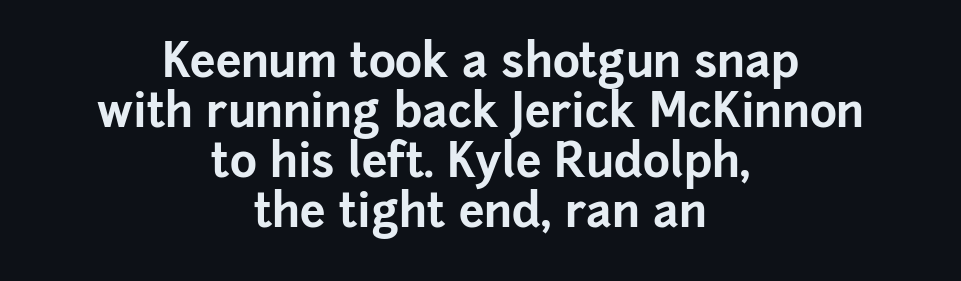
Q: Is the text bold? A: Yes.
Q: Is the text italic (slanted)? A: No, it is upright.
Q: Is the typeface a serif or a sans-serif typeface? A: Sans-serif.
Q: Is the text underlined? A: No.
Q: How is the paragraph aligned? A: Centered.
Q: Is the spacing between letters normal or unusually wide? A: Normal.
Q: Is the spacing between lines tight, normal or loose? A: Tight.
Q: Width (condensed, normal, or wide)? A: Normal.
Q: Stroke contrast? A: Low.
Q: x-height? A: Medium.
Q: Monospaced? A: No.
